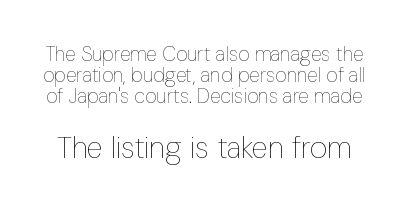
Q: Is the text bold? A: No.
Q: Is the text italic (slanted)? A: No, it is upright.
Q: Is the text underlined? A: No.
Q: Is the spacing between letters normal or unusually wide? A: Normal.
Q: Is the spacing between lines tight, normal or loose? A: Tight.
Q: Which block of text is set in a larger size, the first (top) or the second (bottom)? A: The second (bottom) one.
Q: Width (condensed, normal, or wide)? A: Condensed.
Q: Stroke contrast? A: Low.
Q: x-height? A: Medium.
Q: Monospaced? A: No.
